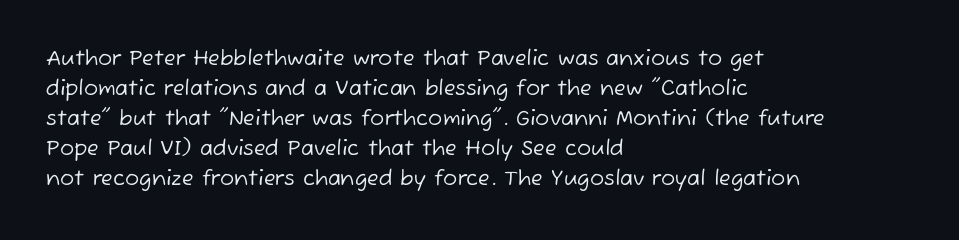
Q: Is the text bold? A: No.
Q: Is the text underlined? A: No.
Q: How is the paragraph aligned? A: Left-aligned.
Q: Is the spacing between letters normal or unusually wide? A: Normal.
Q: Is the spacing between lines tight, normal or loose? A: Normal.
